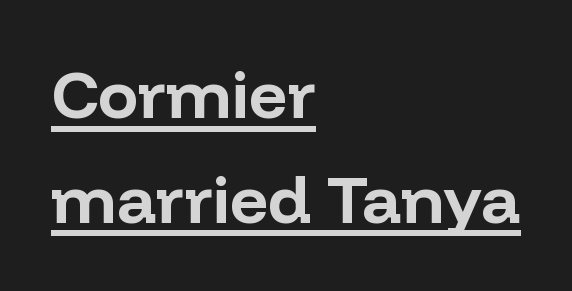
The image shows 67 px bold sans-serif type, upright; set left-aligned, normal line spacing (1.56x), normal letter spacing, underlined; low stroke contrast and a medium x-height.
